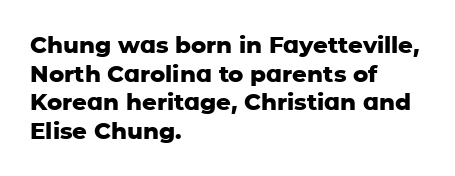
The image shows 23 px bold type, upright; set left-aligned, normal line spacing (1.25x), normal letter spacing, not underlined.
